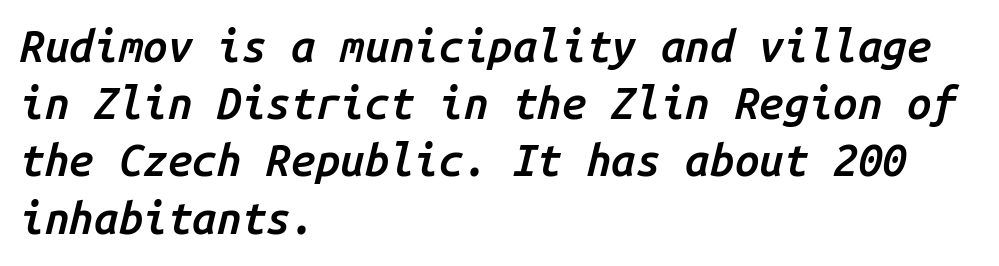
In terms of letterspacing, this is plain default setting. Bare-footed words on every line. The passage is arranged the way most books set body copy — flush left. Strokes here are thickened, but only to semibold level.
